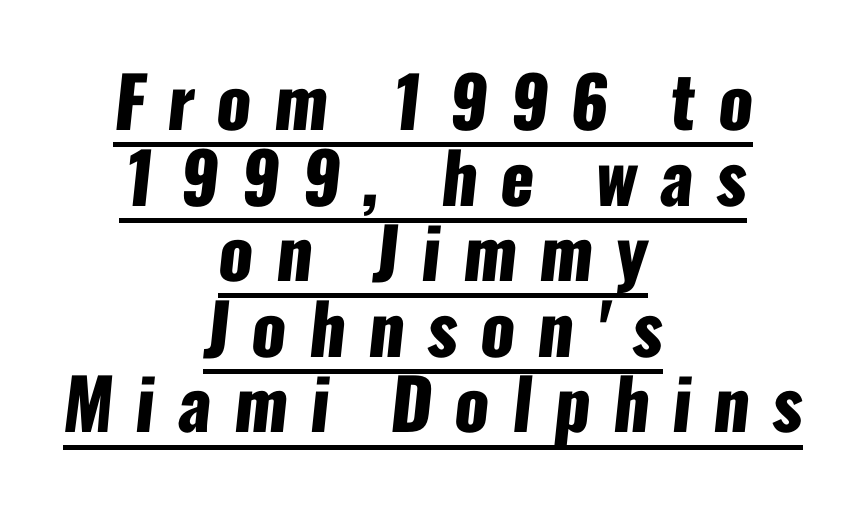
The image shows 70 px heavy, condensed sans-serif type; set centered, tight line spacing (1.08x), unusually wide letter spacing (+0.32 em), underlined; low stroke contrast and a medium x-height.
